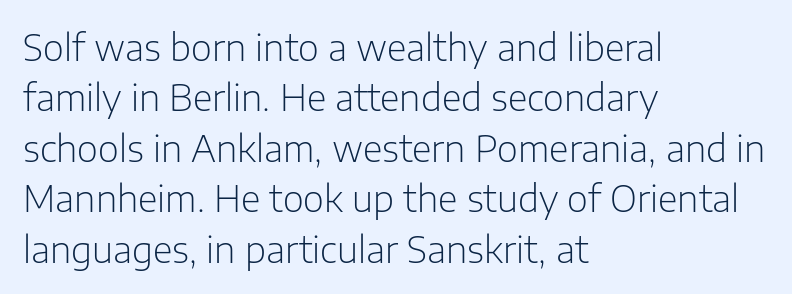
How would I describe the line gaps? Plain and ordinary. Every character sits straight up, as roman type does. The letters look calm and open, with moderate or lighter stems. Nobody touched the tracking dial on this one. Note the varied advance widths — an 'i' is clearly narrower than an 'm'. If you drew a ruler down the left edge, every line would touch it.
